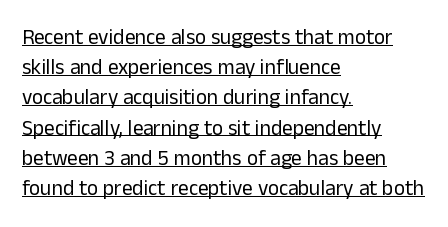
In CSS terms this would be text-align: left. Successive baselines arrive at the customary interval. Tracking value appears to be zero — textbook default spacing. The rendered words wear a rule along their underside. A typesetter would mark this as roman, not italic.
